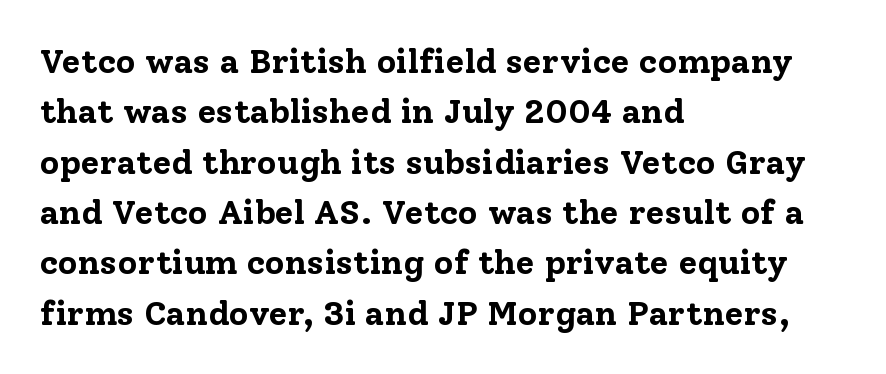
{"serif": "yes", "italic": "no", "bold": "yes", "weight": "bold", "width": "normal", "stroke_contrast": "low", "x_height": "medium", "monospaced": "no", "underline": "no", "align": "left", "line_spacing": "normal", "line_spacing_ratio": 1.48, "letter_spacing": "normal", "letter_spacing_em": 0.0, "glyph_px": 34}
